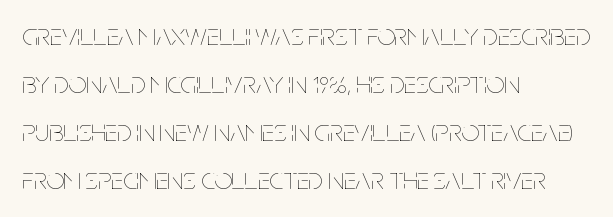
Q: Is the text bold? A: No.
Q: Is the text italic (slanted)? A: No, it is upright.
Q: Is the text underlined? A: No.
Q: How is the paragraph aligned? A: Left-aligned.
Q: Is the spacing between letters normal or unusually wide? A: Normal.
Q: Is the spacing between lines tight, normal or loose? A: Normal.
Q: Width (condensed, normal, or wide)? A: Condensed.
Q: Stroke contrast? A: Low.
Q: x-height? A: Large.
Q: Monospaced? A: No.
